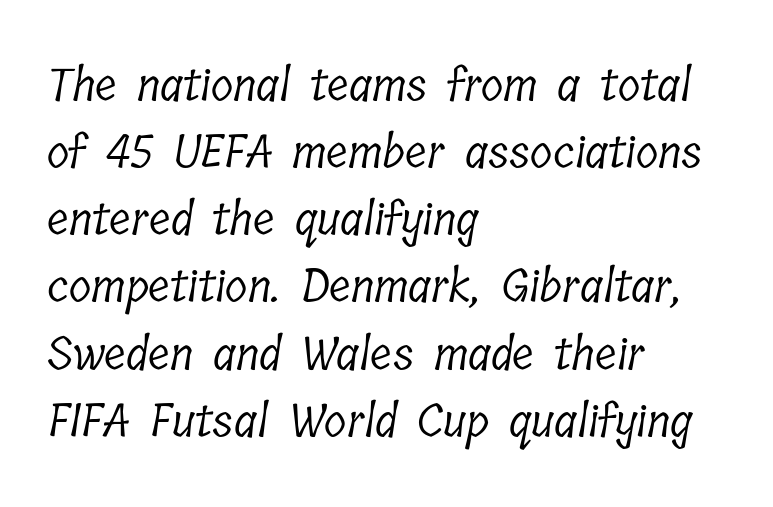
The image shows 46 px light, condensed serif type; set left-aligned, normal line spacing (1.46x), normal letter spacing, not underlined; low stroke contrast and a medium x-height.
